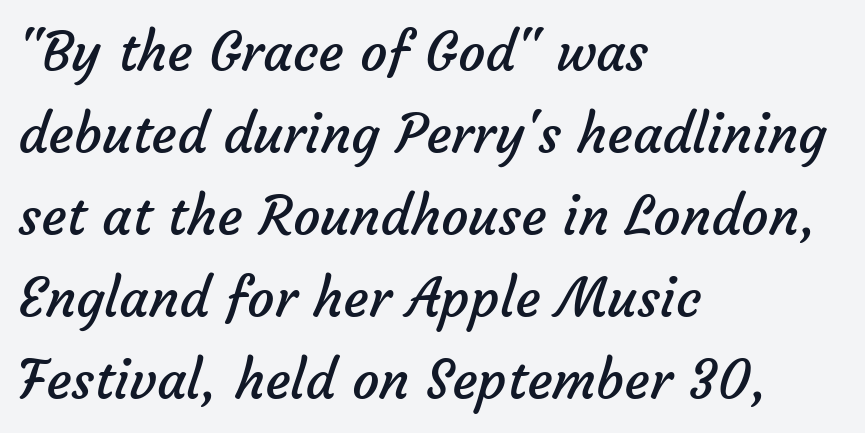
Q: Is the text bold? A: No.
Q: Is the typeface a serif or a sans-serif typeface? A: Sans-serif.
Q: Is the text underlined? A: No.
Q: How is the paragraph aligned? A: Left-aligned.
Q: Is the spacing between letters normal or unusually wide? A: Normal.
Q: Is the spacing between lines tight, normal or loose? A: Normal.
Q: Width (condensed, normal, or wide)? A: Normal.
Q: Stroke contrast? A: Low.
Q: x-height? A: Medium.
Q: Monospaced? A: No.
